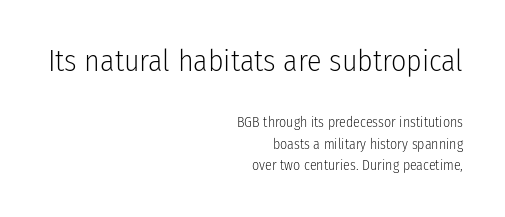
Q: Is the text bold? A: No.
Q: Is the text italic (slanted)? A: No, it is upright.
Q: Is the typeface a serif or a sans-serif typeface? A: Sans-serif.
Q: Is the text underlined? A: No.
Q: How is the paragraph aligned? A: Right-aligned.
Q: Is the spacing between letters normal or unusually wide? A: Normal.
Q: Is the spacing between lines tight, normal or loose? A: Normal.
Q: Which block of text is set in a larger size, the first (top) or the second (bottom)? A: The first (top) one.
Q: Width (condensed, normal, or wide)? A: Condensed.
Q: Stroke contrast? A: Low.
Q: x-height? A: Medium.
Q: Monospaced? A: No.
